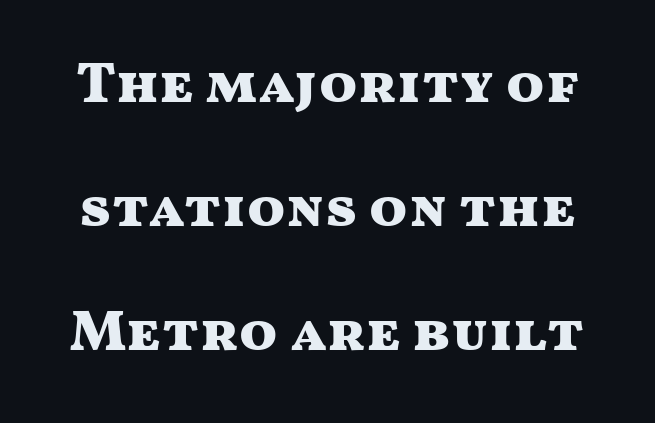
{"serif": "no", "italic": "no", "bold": "yes", "weight": "heavy", "width": "wide", "stroke_contrast": "medium", "x_height": "medium", "monospaced": "no", "underline": "no", "line_spacing": "loose", "line_spacing_ratio": 2.21, "letter_spacing": "normal", "letter_spacing_em": 0.0, "glyph_px": 56}
